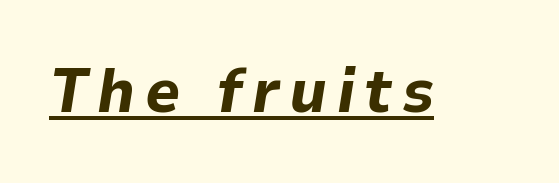
Q: Is the text bold? A: Yes.
Q: Is the text italic (slanted)? A: Yes, it leans right by about 9 degrees.
Q: Is the text underlined? A: Yes.
Q: Width (condensed, normal, or wide)? A: Normal.
Q: Stroke contrast? A: Low.
Q: x-height? A: Medium.
Q: Monospaced? A: No.
